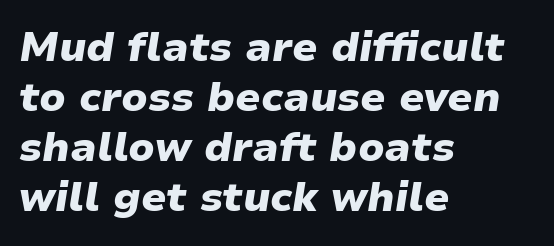
Beneath every word, the page is bare. Observe the lean: these are italic letterforms. Default kerning and tracking; the words read as compact shapes. You'd pick this weight for a headline — it's a proper bold. Each letter keeps its own natural width here, so spacing adapts to shape.
